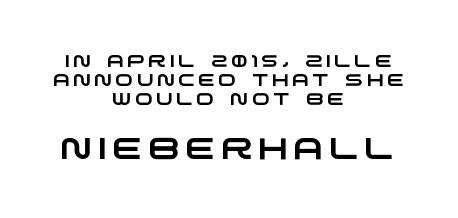
This sample has the flowing, uneven cadence of proportional lettering. Note: no serifs on the glyphs. Here the glyphs are tracked loosely, breaking word shapes into spaced letters. Two sizes are in play, and the larger belongs to the second block. Honestly, there is no underline to notice here at all.
